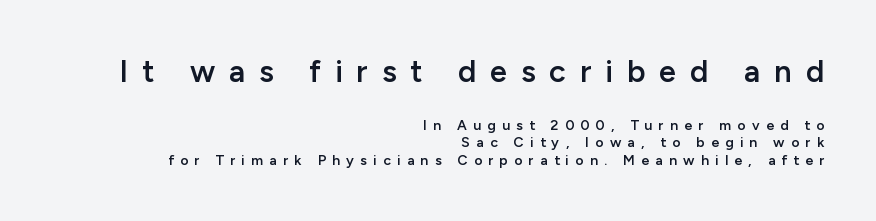
Note the varied advance widths — an 'i' is clearly narrower than an 'm'. Caption: upper text group enlarged, lower text group reduced. This block has exactly the height ordinary leading produces. The typography opts for an upright posture over an oblique one.
